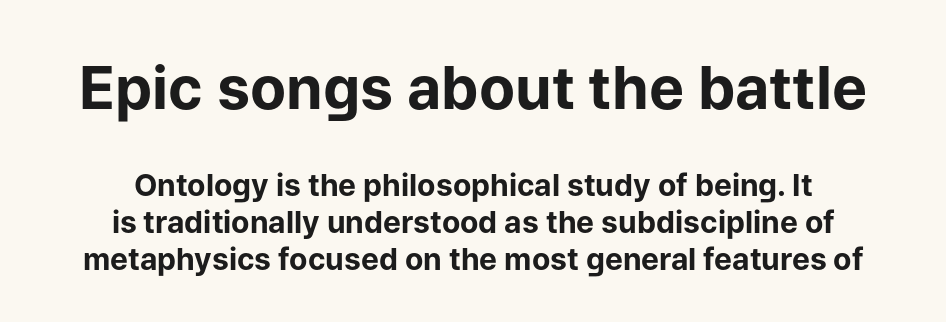
Q: Is the text bold? A: Yes.
Q: Is the text italic (slanted)? A: No, it is upright.
Q: Is the typeface a serif or a sans-serif typeface? A: Sans-serif.
Q: Is the text underlined? A: No.
Q: How is the paragraph aligned? A: Centered.
Q: Is the spacing between letters normal or unusually wide? A: Normal.
Q: Which block of text is set in a larger size, the first (top) or the second (bottom)? A: The first (top) one.
Q: Width (condensed, normal, or wide)? A: Normal.
Q: Stroke contrast? A: Low.
Q: x-height? A: Medium.
Q: Monospaced? A: No.
